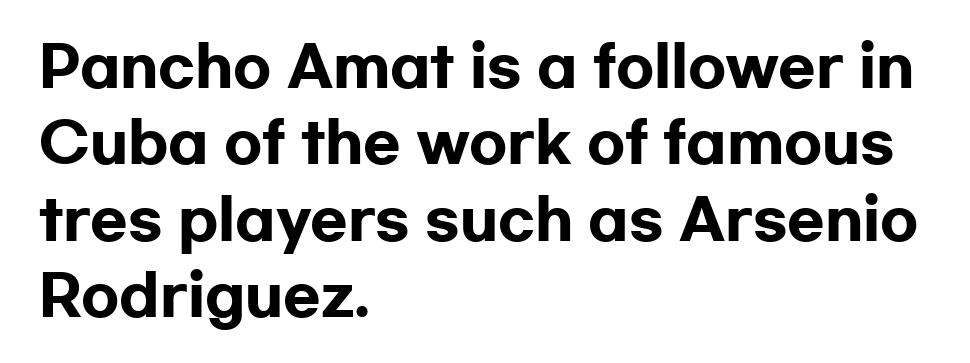
{"serif": "no", "italic": "no", "bold": "yes", "weight": "heavy", "width": "wide", "stroke_contrast": "low", "x_height": "medium", "monospaced": "no", "underline": "no", "align": "left", "line_spacing": "normal", "line_spacing_ratio": 1.39, "letter_spacing": "normal", "letter_spacing_em": 0.0, "glyph_px": 55}
